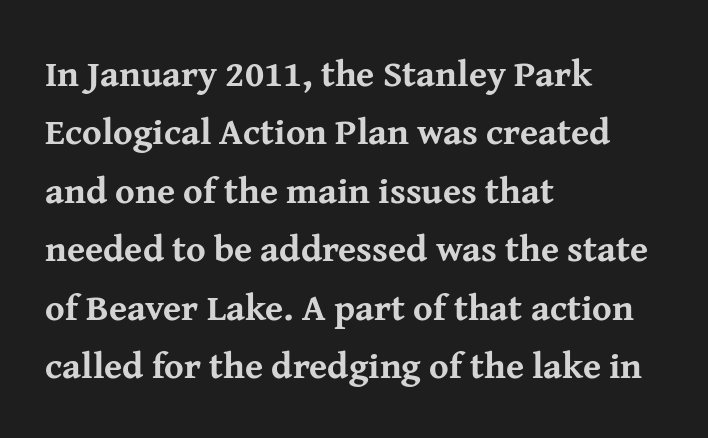
The image shows 37 px bold serif type, upright; set left-aligned, normal line spacing (1.58x), normal letter spacing, not underlined; medium stroke contrast and a medium x-height.
